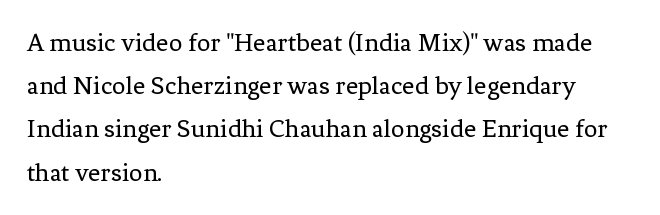
The image shows 27 px text type, upright; set left-aligned, normal line spacing (1.6x), normal letter spacing, not underlined.
